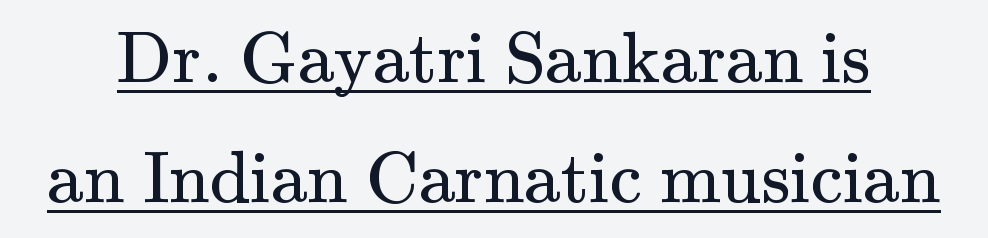
The image shows 73 px regular-weight serif type, upright; set normal line spacing (1.64x), normal letter spacing, underlined; medium stroke contrast and a small x-height.
